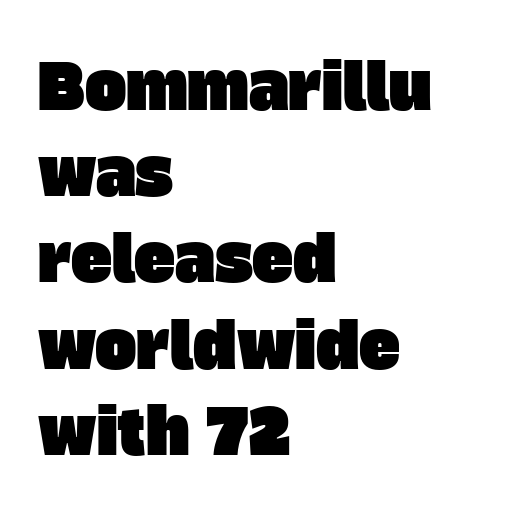
{"serif": "no", "width": "normal", "stroke_contrast": "low", "x_height": "large", "monospaced": "no", "underline": "no", "align": "left", "line_spacing": "normal", "line_spacing_ratio": 1.39, "letter_spacing": "normal", "letter_spacing_em": 0.0, "glyph_px": 62}
